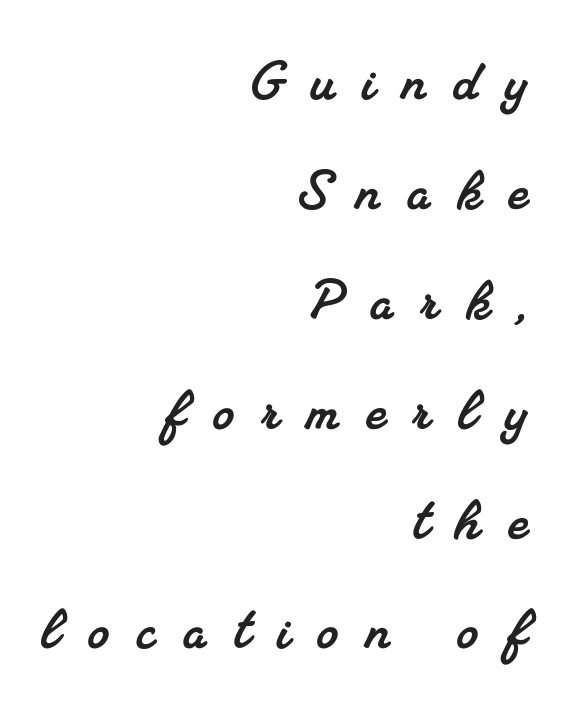
{"serif": "yes", "width": "normal", "stroke_contrast": "medium", "x_height": "small", "monospaced": "no", "underline": "no", "align": "right", "line_spacing": "normal", "line_spacing_ratio": 1.64, "letter_spacing": "wide", "letter_spacing_em": 0.42, "glyph_px": 67}
